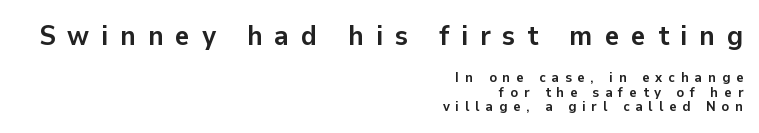
{"serif": "no", "italic": "no", "bold": "yes", "weight": "semibold", "width": "normal", "stroke_contrast": "low", "x_height": "medium", "monospaced": "no", "underline": "no", "align": "right", "line_spacing": "tight", "line_spacing_ratio": 1.03, "letter_spacing": "wide", "letter_spacing_em": 0.42, "larger_block": "first", "size_ratio": 2.0, "glyph_px": 28}
